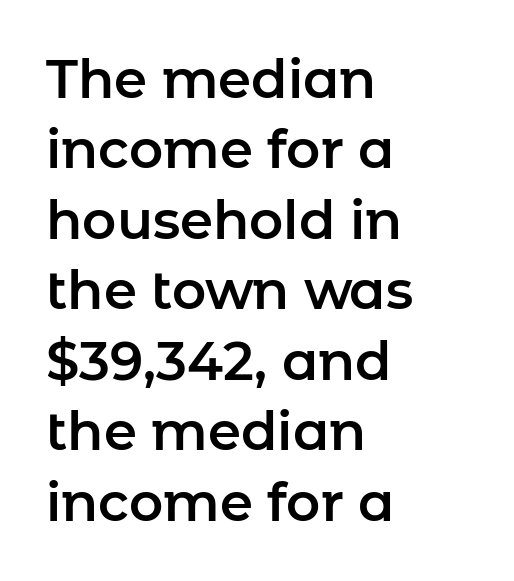
{"serif": "no", "italic": "no", "width": "normal", "stroke_contrast": "low", "x_height": "medium", "monospaced": "no", "underline": "no", "align": "left", "line_spacing": "normal", "line_spacing_ratio": 1.33, "letter_spacing": "normal", "letter_spacing_em": 0.0, "glyph_px": 53}
